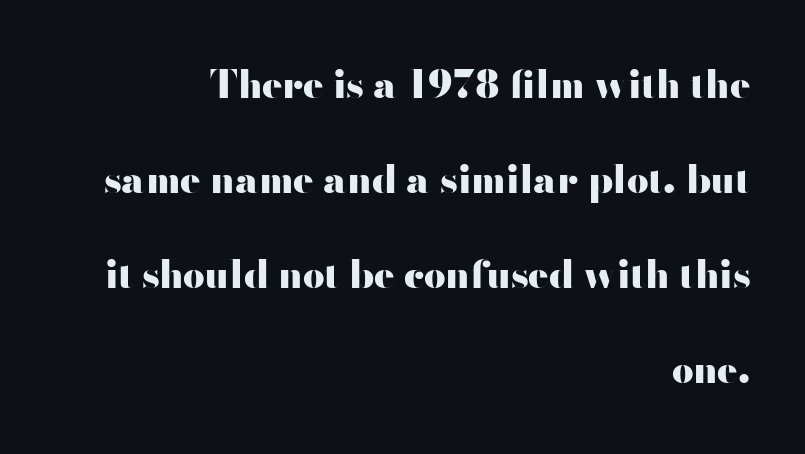
{"italic": "no", "bold": "yes", "weight": "heavy", "width": "wide", "stroke_contrast": "high", "x_height": "small", "monospaced": "no", "underline": "no", "align": "right", "line_spacing": "loose", "line_spacing_ratio": 2.5, "letter_spacing": "normal", "letter_spacing_em": 0.0, "glyph_px": 38}
